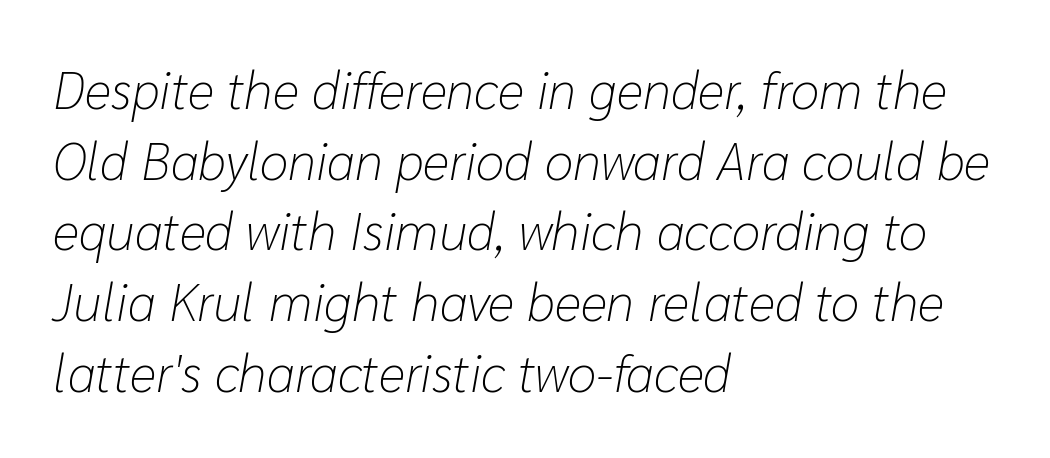
Q: Is the text bold? A: No.
Q: Is the text italic (slanted)? A: Yes, it leans right by about 10 degrees.
Q: Is the text underlined? A: No.
Q: How is the paragraph aligned? A: Left-aligned.
Q: Is the spacing between letters normal or unusually wide? A: Normal.
Q: Is the spacing between lines tight, normal or loose? A: Normal.
Q: Width (condensed, normal, or wide)? A: Normal.
Q: Stroke contrast? A: Low.
Q: x-height? A: Medium.
Q: Monospaced? A: No.
